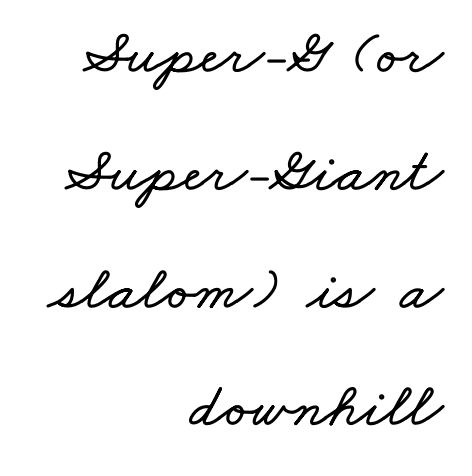
Q: Is the text underlined? A: No.
Q: How is the paragraph aligned? A: Right-aligned.
Q: Is the spacing between letters normal or unusually wide? A: Normal.
Q: Width (condensed, normal, or wide)? A: Wide.
Q: Stroke contrast? A: Low.
Q: x-height? A: Small.
Q: Monospaced? A: No.
